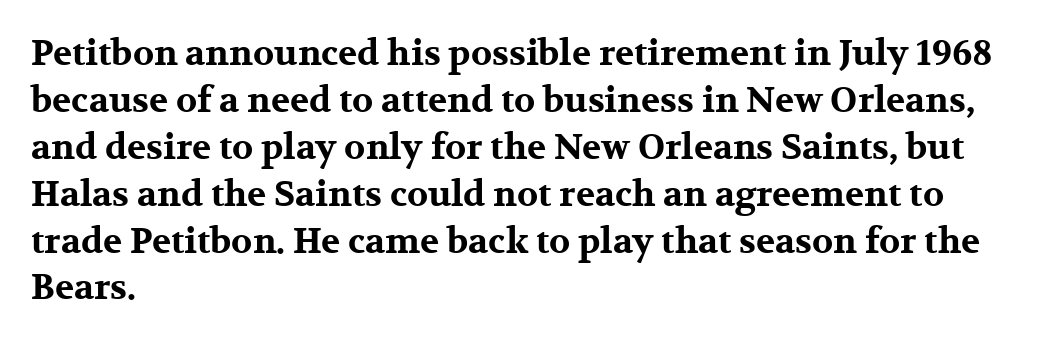
Q: Is the text bold? A: Yes.
Q: Is the text italic (slanted)? A: No, it is upright.
Q: Is the typeface a serif or a sans-serif typeface? A: Serif.
Q: Is the text underlined? A: No.
Q: How is the paragraph aligned? A: Left-aligned.
Q: Is the spacing between letters normal or unusually wide? A: Normal.
Q: Is the spacing between lines tight, normal or loose? A: Normal.
Q: Width (condensed, normal, or wide)? A: Wide.
Q: Stroke contrast? A: Medium.
Q: x-height? A: Medium.
Q: Monospaced? A: No.
